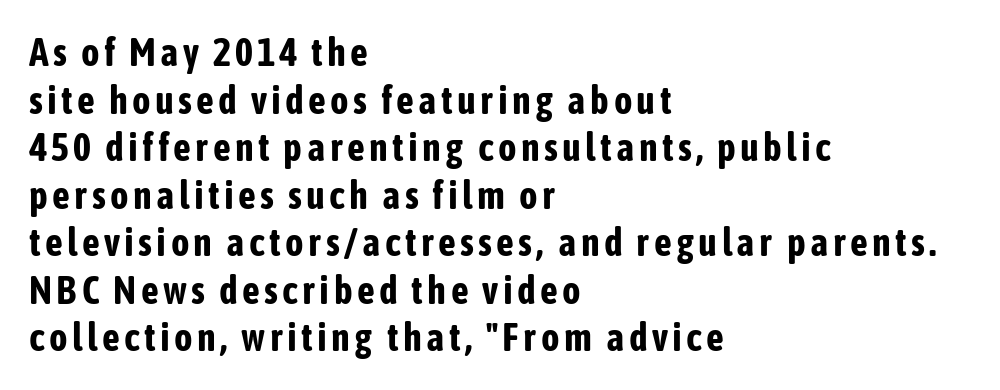
The image shows 39 px bold, condensed sans-serif type, upright; set left-aligned, line spacing 1.22x, not underlined; low stroke contrast and a medium x-height.
